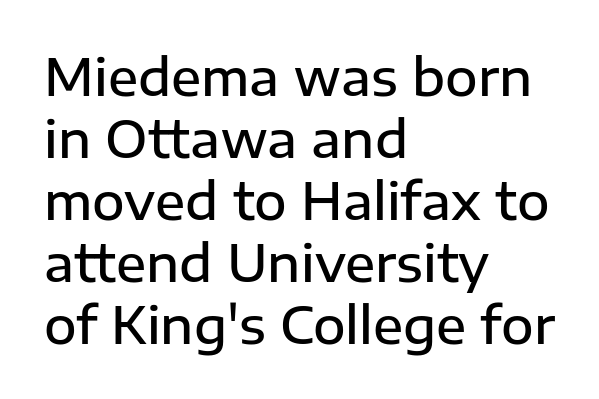
The image shows 50 px semibold sans-serif type, upright; set left-aligned, line spacing 1.24x, normal letter spacing, not underlined; low stroke contrast and a medium x-height.
